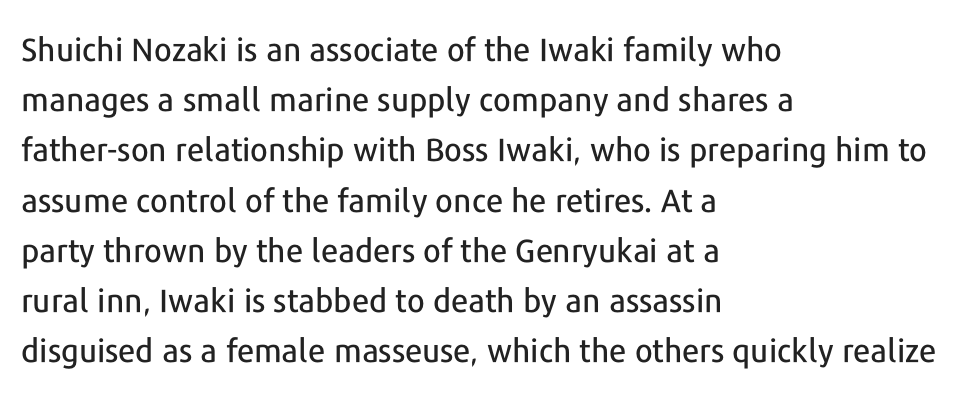
{"serif": "no", "italic": "no", "width": "normal", "stroke_contrast": "low", "x_height": "medium", "monospaced": "no", "underline": "no", "align": "left", "line_spacing": "normal", "line_spacing_ratio": 1.57, "letter_spacing": "normal", "letter_spacing_em": 0.0, "glyph_px": 32}
